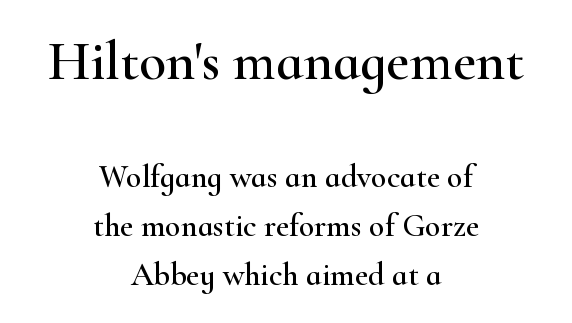
The image shows 56 px wide serif type, upright; set centered, normal line spacing (1.53x), normal letter spacing, not underlined; the first (top) block is 1.75x larger; high stroke contrast and a small x-height.
